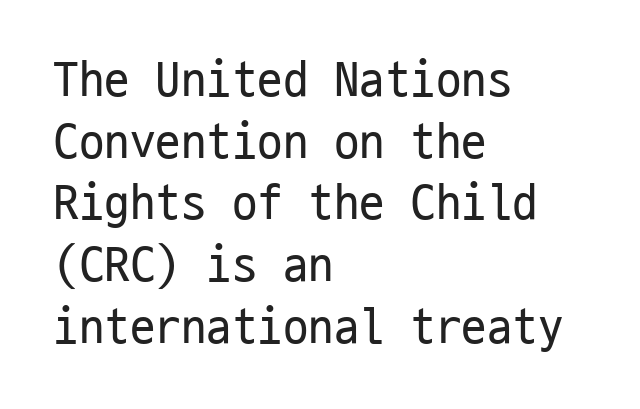
Q: Is the text bold? A: No.
Q: Is the text italic (slanted)? A: No, it is upright.
Q: Is the typeface a serif or a sans-serif typeface? A: Sans-serif.
Q: Is the text underlined? A: No.
Q: How is the paragraph aligned? A: Left-aligned.
Q: Is the spacing between letters normal or unusually wide? A: Normal.
Q: Width (condensed, normal, or wide)? A: Condensed.
Q: Stroke contrast? A: Low.
Q: x-height? A: Medium.
Q: Monospaced? A: Yes.
